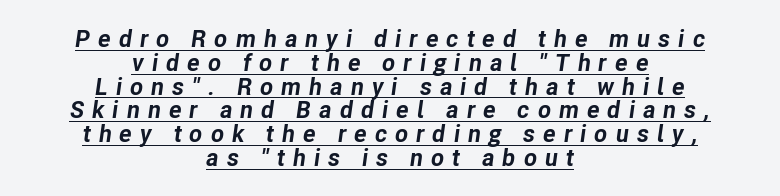
The image shows 24 px bold type, italic (leaning right); set centered, tight line spacing (0.99x), unusually wide letter spacing (+0.33 em), underlined.
